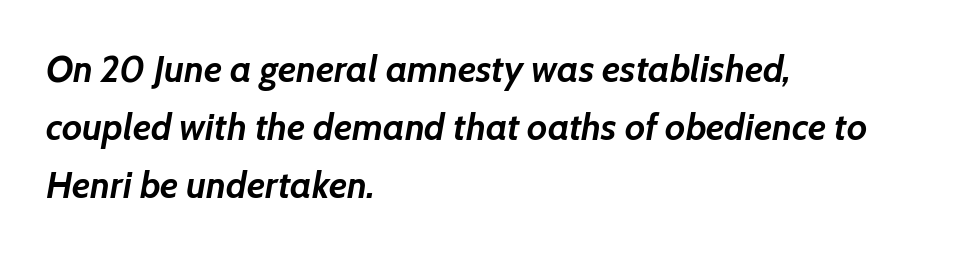
The image shows 37 px semibold type, italic (leaning right); set left-aligned, normal line spacing (1.57x), normal letter spacing, not underlined; low stroke contrast and a medium x-height.
